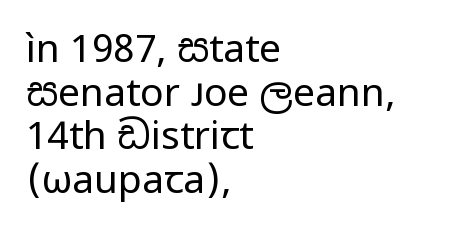
This rendering leaves character spacing at its baseline value. Nope, no serifs anywhere on these letters. Students, observe: this is what under-led, compact text looks like. Stems here are at most as thick as an everyday book face.
